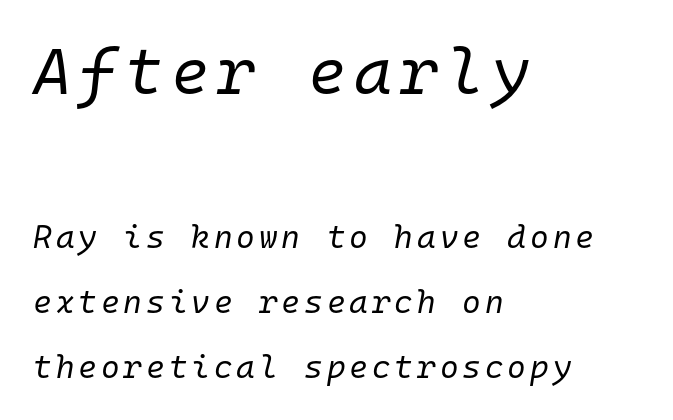
Monospaced: the letters line up in strict vertical columns. The passage shown leans; its letterforms are oblique. Has an underline been added? It has not. Is the stroke heavy? The answer is a plain regular-or-lighter.
